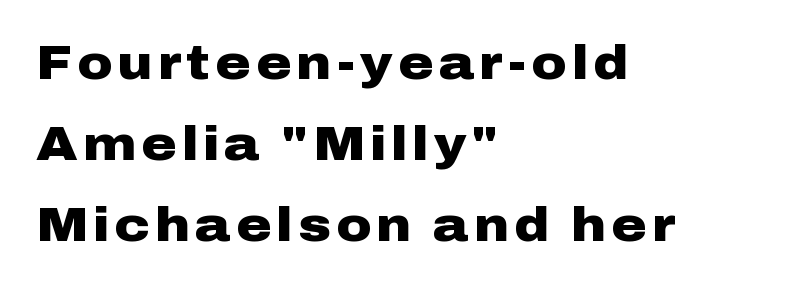
Q: Is the text bold? A: Yes.
Q: Is the text italic (slanted)? A: No, it is upright.
Q: Is the typeface a serif or a sans-serif typeface? A: Sans-serif.
Q: Is the text underlined? A: No.
Q: How is the paragraph aligned? A: Left-aligned.
Q: Is the spacing between lines tight, normal or loose? A: Normal.
Q: Width (condensed, normal, or wide)? A: Wide.
Q: Stroke contrast? A: Low.
Q: x-height? A: Medium.
Q: Monospaced? A: No.
